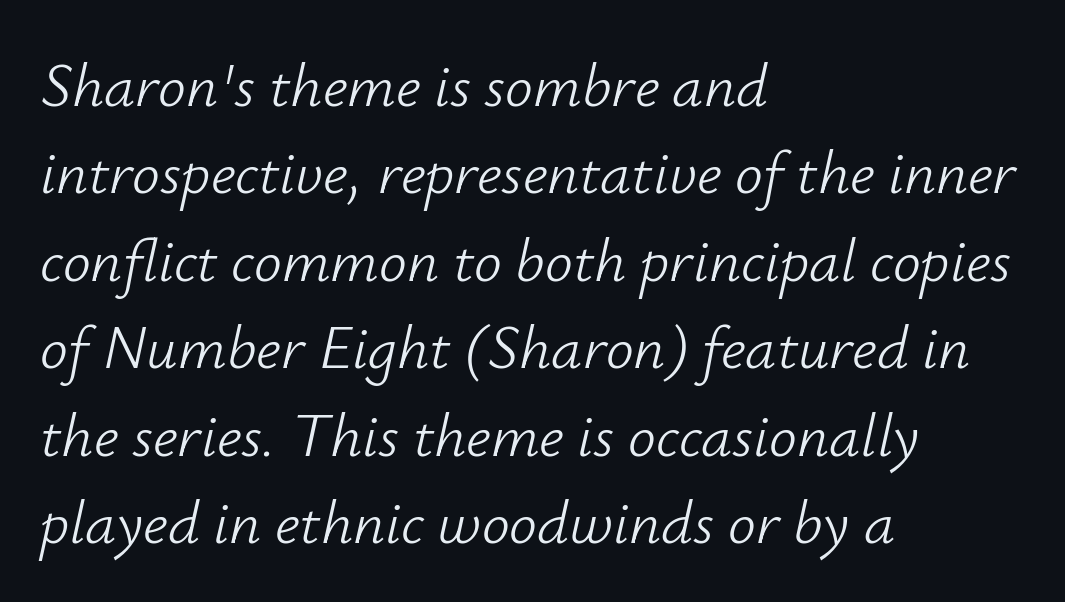
Q: Is the text bold? A: No.
Q: Is the text italic (slanted)? A: Yes, it leans right by about 12 degrees.
Q: Is the text underlined? A: No.
Q: How is the paragraph aligned? A: Left-aligned.
Q: Is the spacing between letters normal or unusually wide? A: Normal.
Q: Is the spacing between lines tight, normal or loose? A: Normal.
Q: Width (condensed, normal, or wide)? A: Normal.
Q: Stroke contrast? A: Low.
Q: x-height? A: Small.
Q: Monospaced? A: No.
